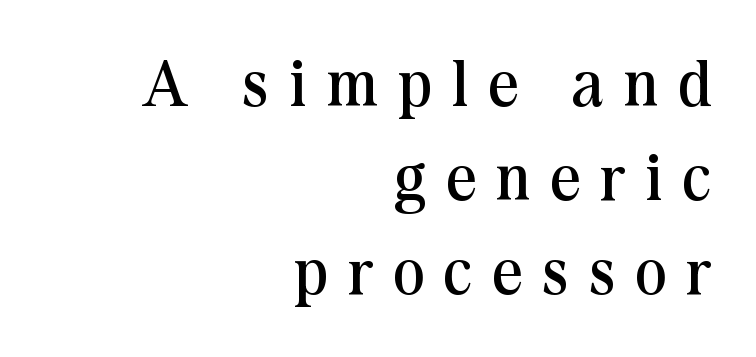
Q: Is the text bold? A: No.
Q: Is the text italic (slanted)? A: No, it is upright.
Q: Is the typeface a serif or a sans-serif typeface? A: Serif.
Q: Is the text underlined? A: No.
Q: How is the paragraph aligned? A: Right-aligned.
Q: Is the spacing between letters normal or unusually wide? A: Unusually wide.
Q: Is the spacing between lines tight, normal or loose? A: Normal.
Q: Width (condensed, normal, or wide)? A: Normal.
Q: Stroke contrast? A: Medium.
Q: x-height? A: Medium.
Q: Monospaced? A: No.
